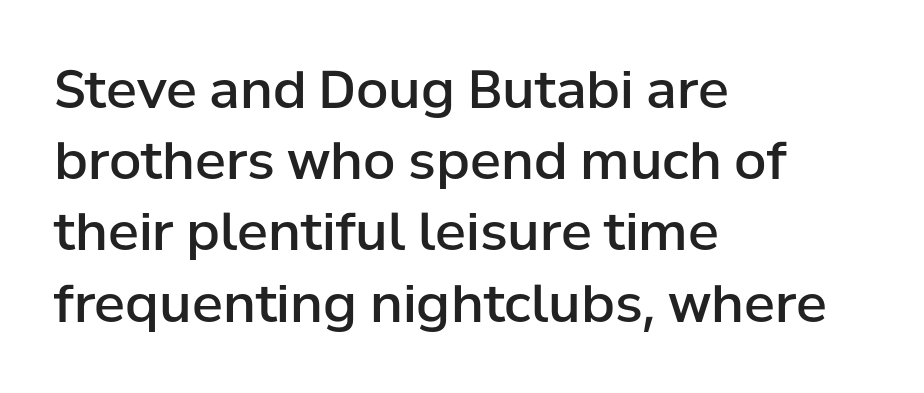
{"serif": "no", "italic": "no", "bold": "semi", "weight": "semibold", "width": "normal", "stroke_contrast": "low", "x_height": "medium", "monospaced": "no", "underline": "no", "align": "left", "line_spacing": "normal", "line_spacing_ratio": 1.37, "letter_spacing": "normal", "letter_spacing_em": 0.0, "glyph_px": 52}
